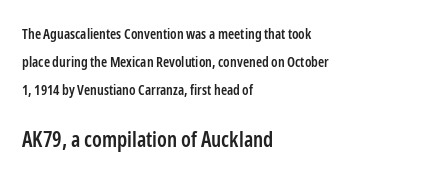
{"italic": "no", "bold": "semi", "underline": "no", "align": "left", "line_spacing": "loose", "line_spacing_ratio": 1.99, "letter_spacing": "normal", "letter_spacing_em": 0.0, "larger_block": "second", "size_ratio": 1.5, "glyph_px": 21}
